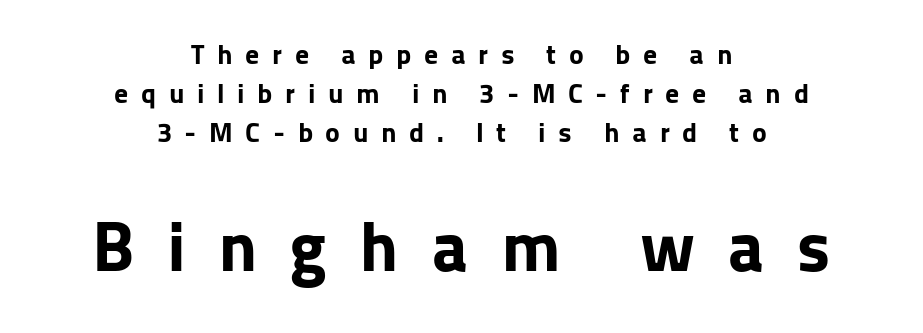
{"serif": "no", "italic": "no", "bold": "yes", "weight": "bold", "width": "normal", "stroke_contrast": "low", "x_height": "medium", "monospaced": "no", "underline": "no", "align": "center", "line_spacing": "normal", "line_spacing_ratio": 1.4, "letter_spacing": "wide", "letter_spacing_em": 0.45, "larger_block": "second", "size_ratio": 2.54, "glyph_px": 71}
